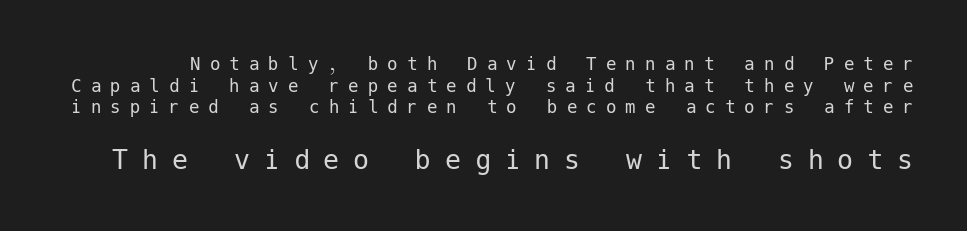
The image shows 32 px regular-weight sans-serif type, upright; set tight line spacing (1.03x), unusually wide letter spacing (+0.43 em), not underlined; the second (bottom) block is 1.52x larger; low stroke contrast and a medium x-height.
